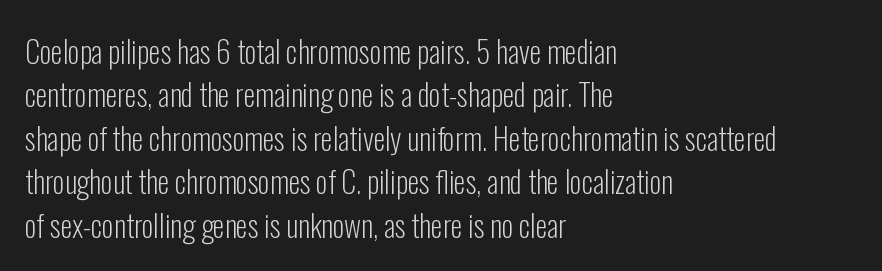
The image shows 30 px light, condensed sans-serif type, upright; set left-aligned, normal line spacing (1.45x), normal letter spacing, not underlined; low stroke contrast and a medium x-height.
